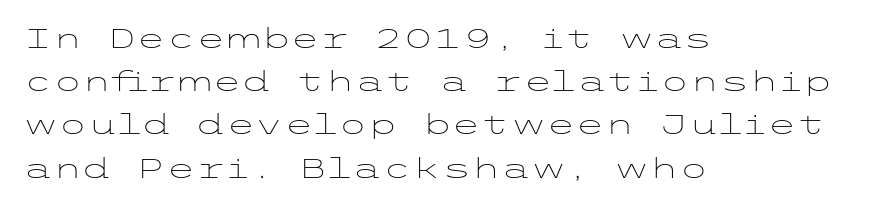
The image shows 27 px text type, upright; set left-aligned, normal line spacing (1.6x), normal letter spacing, not underlined.
